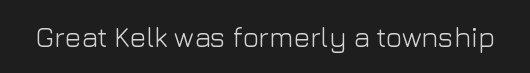
Q: Is the text bold? A: No.
Q: Is the text italic (slanted)? A: No, it is upright.
Q: Is the typeface a serif or a sans-serif typeface? A: Sans-serif.
Q: Is the text underlined? A: No.
Q: Is the spacing between letters normal or unusually wide? A: Normal.
Q: Width (condensed, normal, or wide)? A: Normal.
Q: Stroke contrast? A: Low.
Q: x-height? A: Medium.
Q: Monospaced? A: No.
